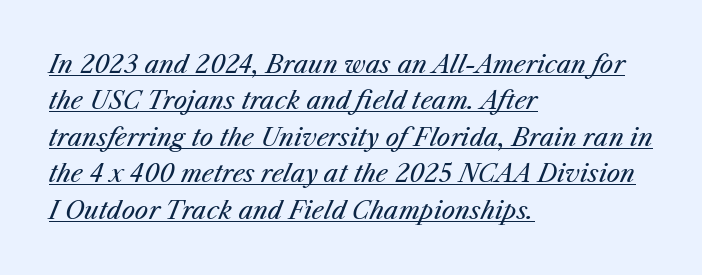
Q: Is the text bold? A: No.
Q: Is the text italic (slanted)? A: Yes, it leans right by about 25 degrees.
Q: Is the text underlined? A: Yes.
Q: How is the paragraph aligned? A: Left-aligned.
Q: Is the spacing between letters normal or unusually wide? A: Normal.
Q: Is the spacing between lines tight, normal or loose? A: Normal.
